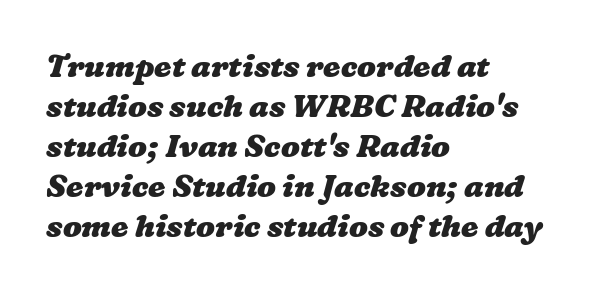
{"bold": "yes", "weight": "heavy", "width": "wide", "stroke_contrast": "low", "x_height": "medium", "monospaced": "no", "underline": "no", "align": "left", "line_spacing": "normal", "line_spacing_ratio": 1.29, "letter_spacing": "normal", "letter_spacing_em": 0.0, "glyph_px": 31}
